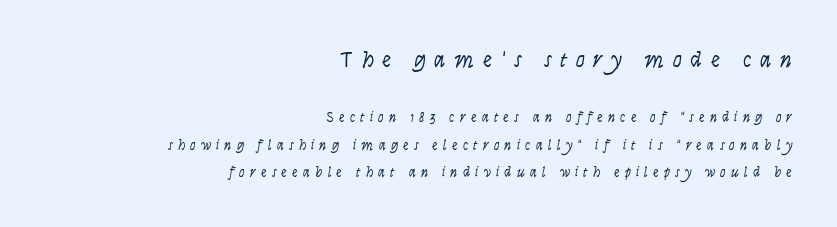
Descenders hang freely into open space. The paragraph has a hard right edge and a soft left edge. Size hierarchy here favors the leading block over the trailing one. Summary of vertical rhythm: relaxed, with wide interline spacing.
